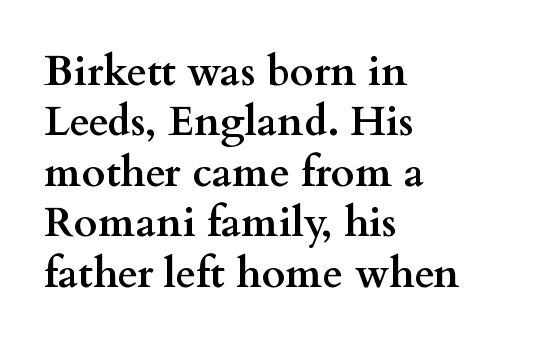
The image shows 41 px semibold, wide serif type, upright; set left-aligned, line spacing 1.23x, normal letter spacing, not underlined; medium stroke contrast and a small x-height.
